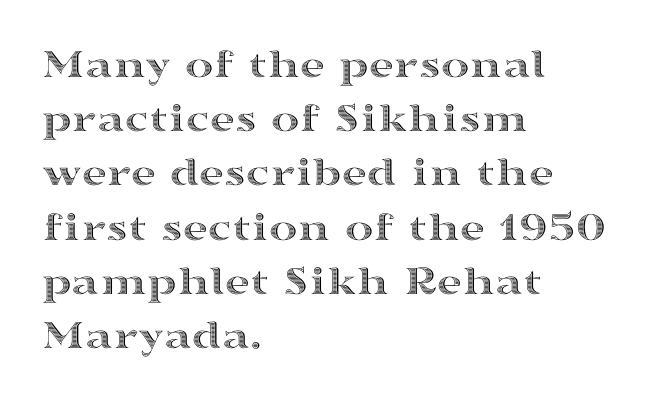
The image shows 43 px wide type, upright; set left-aligned, normal line spacing (1.26x), normal letter spacing, not underlined; a medium x-height.
